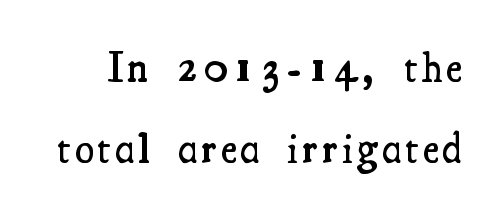
The space beneath each line is pristine and unruled. A typesetter would call this proportional, since set widths differ per character. The typeface chosen for these lines features serifs. It's the straight-up-and-down kind of type. Caption: semibold face, moderately heavy strokes.
